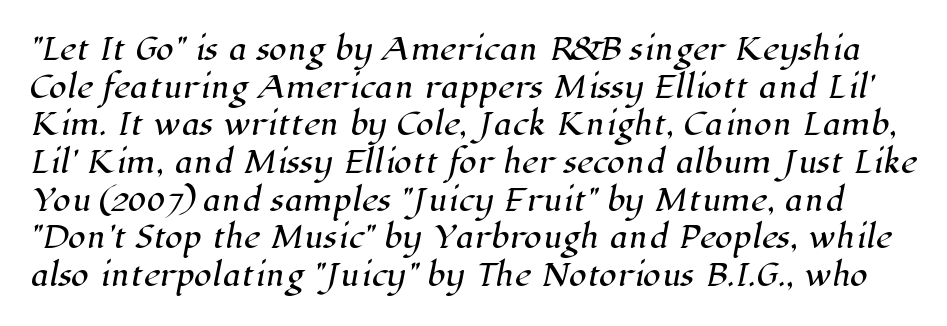
The image shows 29 px serif type; set normal line spacing (1.3x), normal letter spacing, not underlined; high stroke contrast and a medium x-height.
